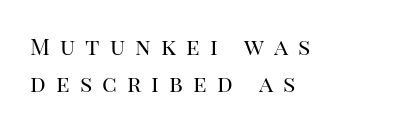
Anything drawn beneath the words? Only blank space. Designer's note — italics off, roman on. Tracking value appears strongly positive — letters spread wide. Each stroke keeps to a modest, everyday thickness or less. Students, observe: this is what conventionally led text looks like. Each line starts at the same left margin while the right side varies.
